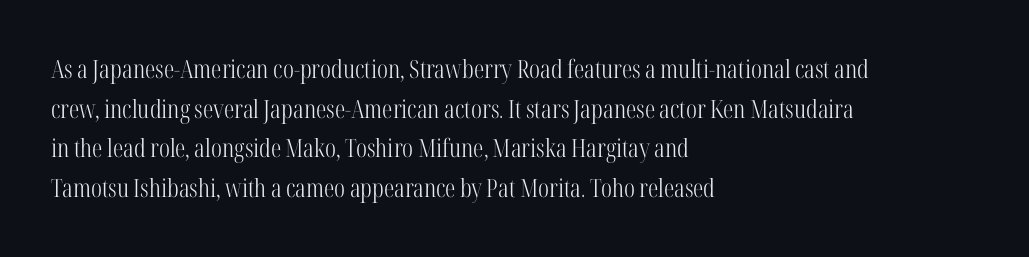
The image shows 25 px text type, upright; set left-aligned, normal line spacing (1.59x), normal letter spacing, not underlined.
